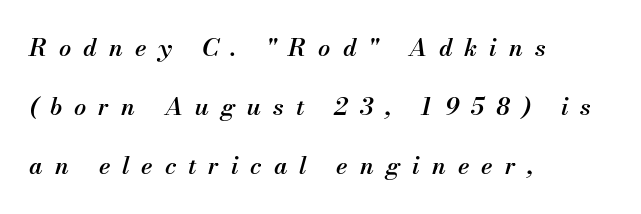
The image shows 24 px text type, italic (leaning right); set left-aligned, loose line spacing (2.46x), unusually wide letter spacing (+0.5 em), not underlined.
